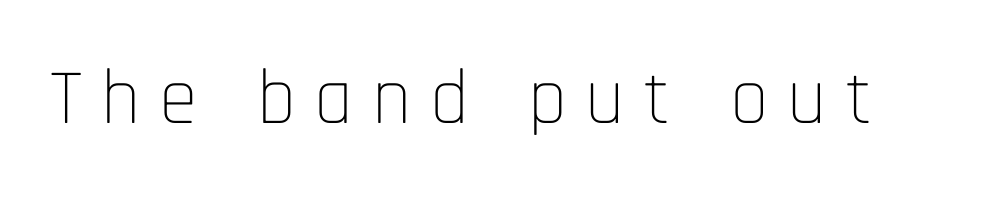
A quiet, ordinary-to-light weight characterises the typeface. This is the regular roman posture of the typeface. These lines have a slow, spaced-out rhythm from letter to letter. Each row of text sits above clean, open space. The font family rendered here belongs to the sans-serif group.
